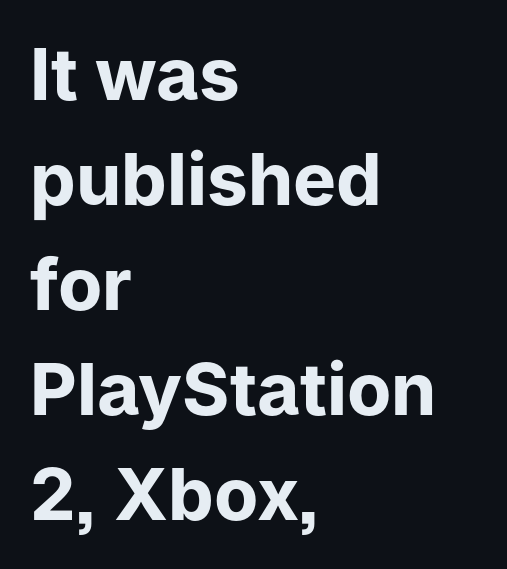
{"serif": "no", "italic": "no", "bold": "yes", "weight": "bold", "width": "normal", "stroke_contrast": "low", "x_height": "medium", "monospaced": "no", "underline": "no", "align": "left", "line_spacing": "normal", "line_spacing_ratio": 1.46, "letter_spacing": "normal", "letter_spacing_em": 0.0, "glyph_px": 72}
